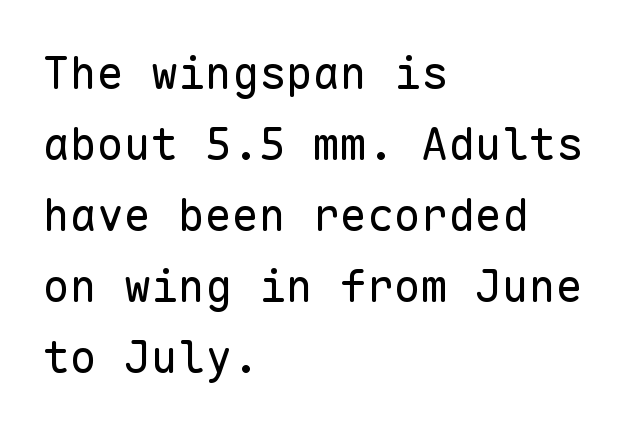
Here the glyphs are tracked normally, forming tight word shapes. Clear beneath every line of the passage. In CSS terms this would be text-align: left. You can tell it's not italic because the verticals are truly vertical.
